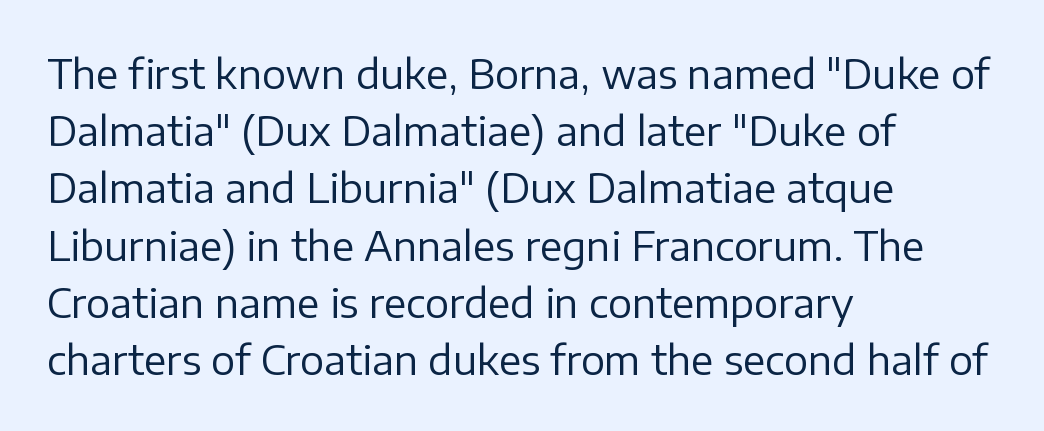
Q: Is the text bold? A: No.
Q: Is the text italic (slanted)? A: No, it is upright.
Q: Is the typeface a serif or a sans-serif typeface? A: Sans-serif.
Q: Is the text underlined? A: No.
Q: How is the paragraph aligned? A: Left-aligned.
Q: Is the spacing between letters normal or unusually wide? A: Normal.
Q: Is the spacing between lines tight, normal or loose? A: Normal.
Q: Width (condensed, normal, or wide)? A: Normal.
Q: Stroke contrast? A: Low.
Q: x-height? A: Medium.
Q: Monospaced? A: No.
